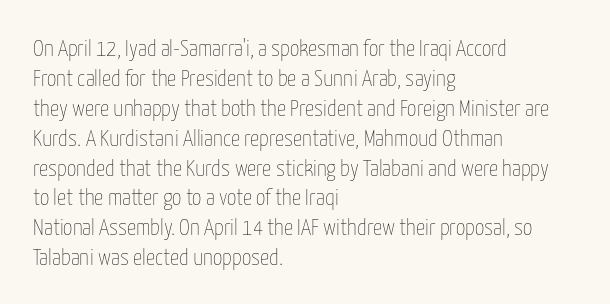
{"italic": "no", "bold": "no", "underline": "no", "align": "left", "line_spacing": "normal", "line_spacing_ratio": 1.3, "letter_spacing": "normal", "letter_spacing_em": 0.0, "glyph_px": 23}
